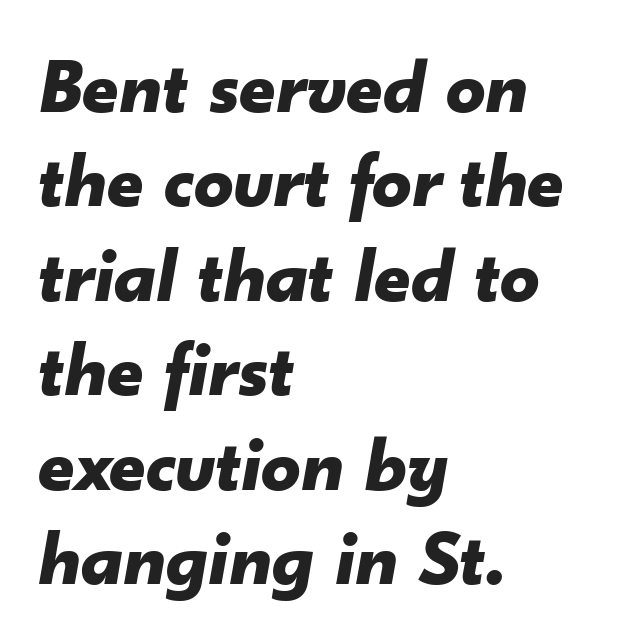
The image shows 78 px bold type, italic (leaning right); set left-aligned, line spacing 1.21x, normal letter spacing, not underlined; low stroke contrast and a small x-height.
